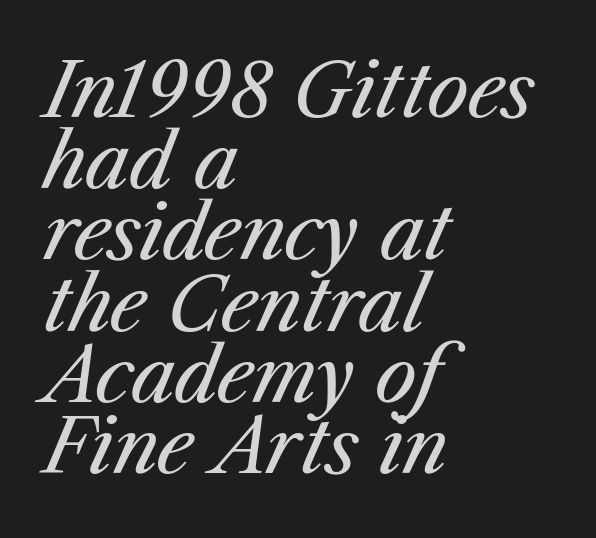
{"italic": "yes", "lean": "right", "slant_degrees": 23, "bold": "no", "weight": "regular", "width": "normal", "stroke_contrast": "medium", "x_height": "medium", "monospaced": "no", "underline": "no", "align": "left", "line_spacing": "tight", "line_spacing_ratio": 0.95, "letter_spacing": "normal", "letter_spacing_em": 0.0, "glyph_px": 75}
